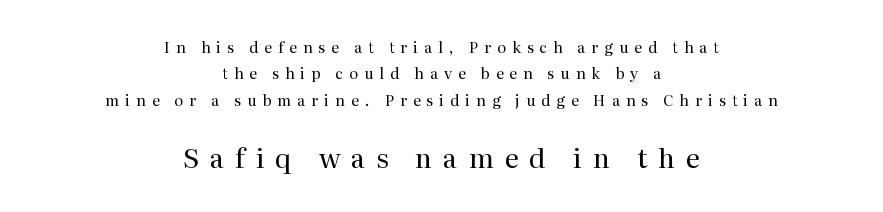
The image shows 27 px text type, upright; set centered, line spacing 1.76x, unusually wide letter spacing (+0.4 em), not underlined; the second (bottom) block is 1.8x larger.
